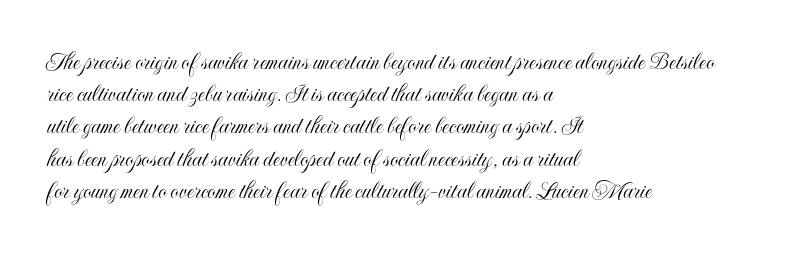
{"underline": "no", "align": "left", "line_spacing_ratio": 1.24, "letter_spacing": "normal", "letter_spacing_em": 0.0, "glyph_px": 26}
